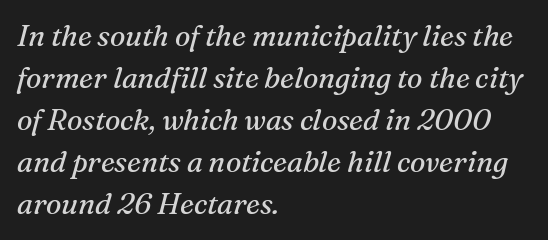
The gap between lines stays unmarked. Horizontal bands of white between lines are of average thickness. The setting favours the left margin, as ordinary paragraphs usually do. Stem width sits at or under what a default text font uses. The horizontal fit of the characters is conventional and even. You can tell it's italic because the verticals aren't actually vertical.
